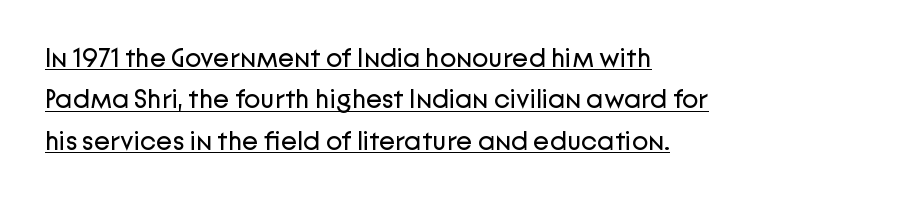
Q: Is the text bold? A: No.
Q: Is the text italic (slanted)? A: No, it is upright.
Q: Is the text underlined? A: Yes.
Q: How is the paragraph aligned? A: Left-aligned.
Q: Is the spacing between letters normal or unusually wide? A: Normal.
Q: Is the spacing between lines tight, normal or loose? A: Normal.
